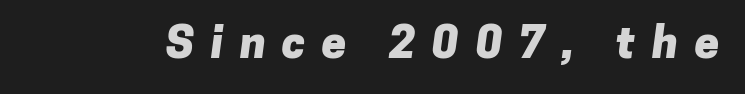
{"serif": "no", "bold": "yes", "weight": "heavy", "width": "normal", "stroke_contrast": "low", "x_height": "medium", "monospaced": "no", "underline": "no", "letter_spacing": "wide", "letter_spacing_em": 0.38, "glyph_px": 44}
